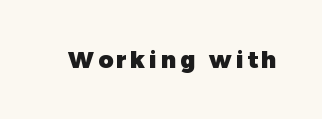
The image shows 23 px bold type, upright; set not underlined.
